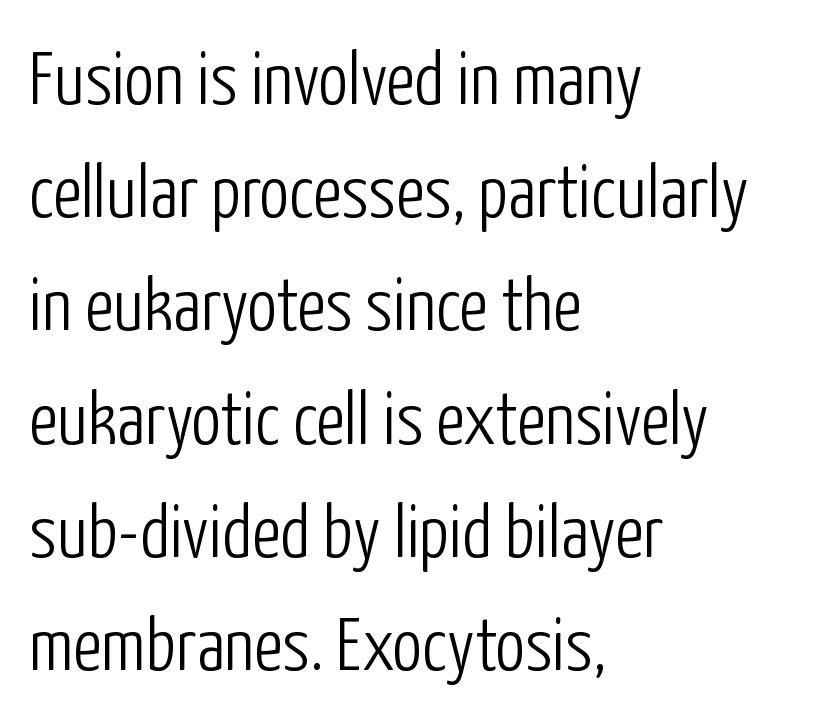
Q: Is the text bold? A: No.
Q: Is the text italic (slanted)? A: No, it is upright.
Q: Is the typeface a serif or a sans-serif typeface? A: Sans-serif.
Q: Is the text underlined? A: No.
Q: How is the paragraph aligned? A: Left-aligned.
Q: Is the spacing between letters normal or unusually wide? A: Normal.
Q: Is the spacing between lines tight, normal or loose? A: Normal.
Q: Width (condensed, normal, or wide)? A: Condensed.
Q: Stroke contrast? A: Low.
Q: x-height? A: Medium.
Q: Monospaced? A: No.
